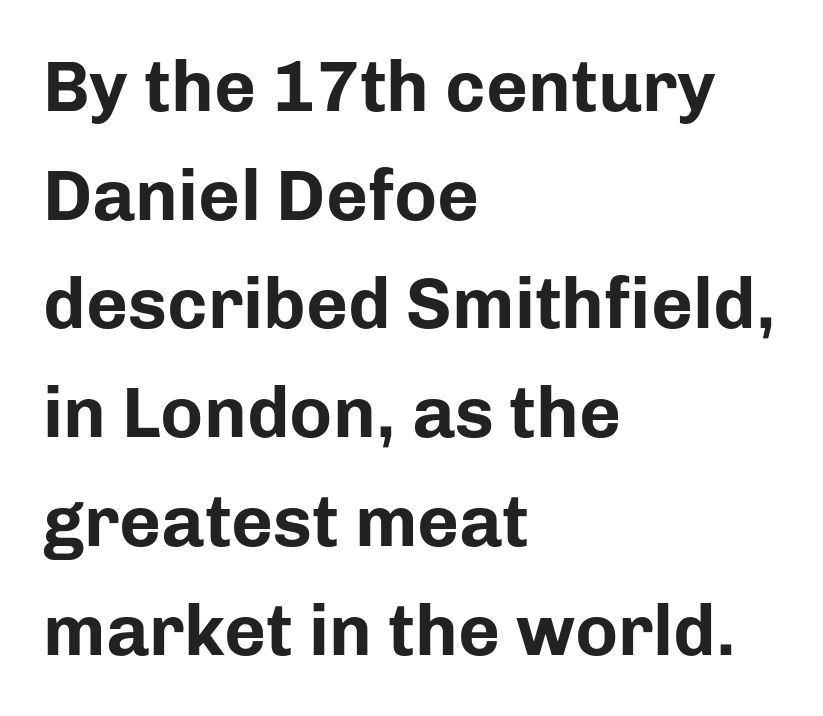
The image shows 72 px bold sans-serif type, upright; set left-aligned, normal line spacing (1.51x), normal letter spacing, not underlined; low stroke contrast and a medium x-height.
